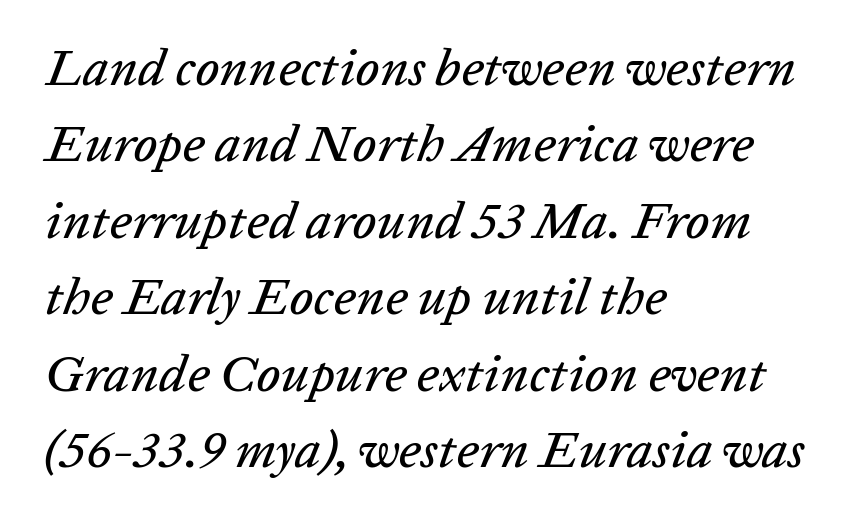
Q: Is the text italic (slanted)? A: Yes, it leans right by about 20 degrees.
Q: Is the text underlined? A: No.
Q: How is the paragraph aligned? A: Left-aligned.
Q: Is the spacing between letters normal or unusually wide? A: Normal.
Q: Is the spacing between lines tight, normal or loose? A: Normal.
Q: Width (condensed, normal, or wide)? A: Normal.
Q: Stroke contrast? A: Low.
Q: x-height? A: Medium.
Q: Monospaced? A: No.
